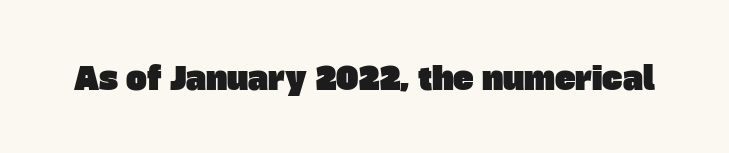
The image shows 31 px sans-serif type; set normal letter spacing, not underlined; low stroke contrast and a large x-height.
